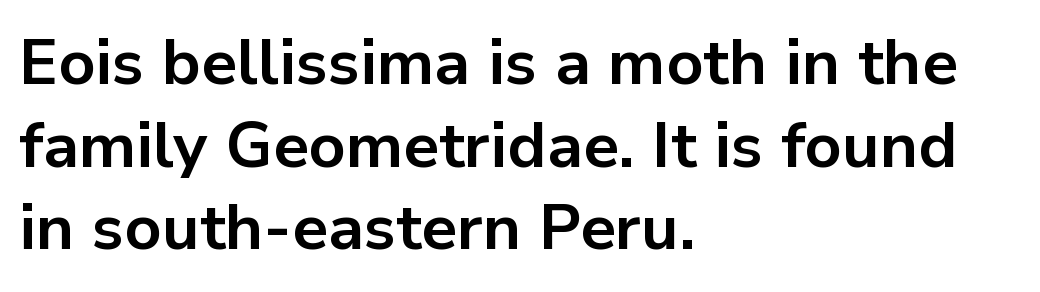
{"serif": "no", "italic": "no", "bold": "yes", "weight": "bold", "width": "normal", "stroke_contrast": "low", "x_height": "medium", "monospaced": "no", "underline": "no", "align": "left", "line_spacing": "normal", "line_spacing_ratio": 1.29, "letter_spacing": "normal", "letter_spacing_em": 0.0, "glyph_px": 64}
